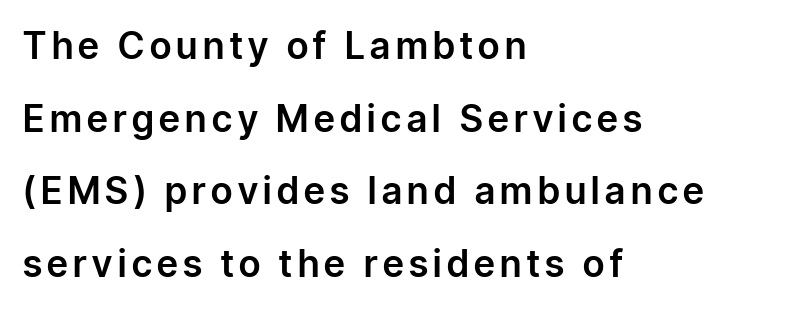
The font's upright variant was chosen for this text. A typesetter would call this leading open, well beyond the default. This rendering employs a face without finishing strokes, i.e., a sans-serif. Underlining? Definitely not there.
